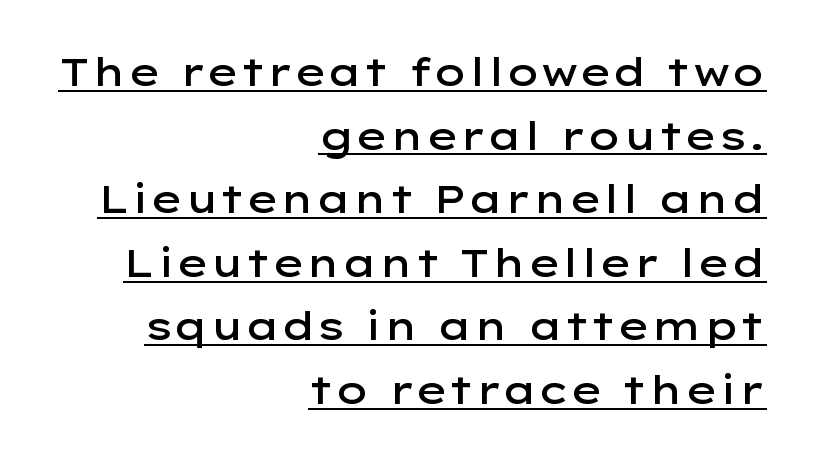
The image shows 39 px semibold, wide sans-serif type, upright; set right-aligned, normal line spacing (1.63x), normal letter spacing, underlined; low stroke contrast and a medium x-height.
